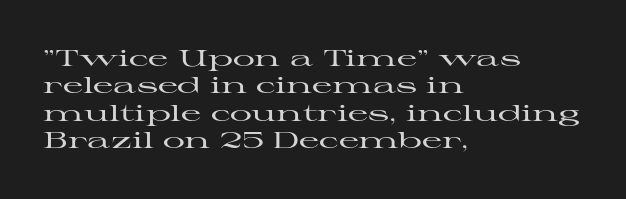
The lines are quadded left. Bare-footed words on every line. Notice how the stems are strictly vertical — no italics here. The gaps between neighbouring characters are ordinary and unremarkable.
